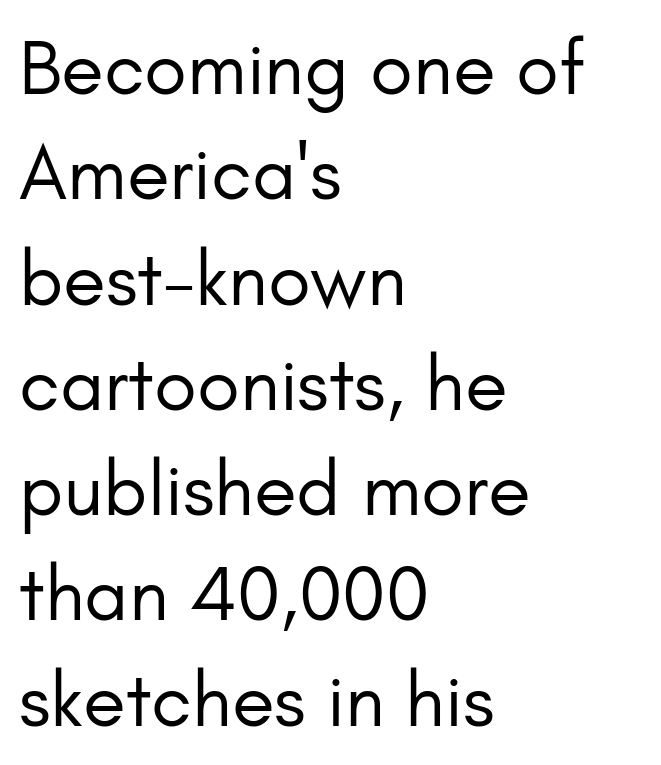
Q: Is the text bold? A: No.
Q: Is the text italic (slanted)? A: No, it is upright.
Q: Is the typeface a serif or a sans-serif typeface? A: Sans-serif.
Q: Is the text underlined? A: No.
Q: How is the paragraph aligned? A: Left-aligned.
Q: Is the spacing between letters normal or unusually wide? A: Normal.
Q: Is the spacing between lines tight, normal or loose? A: Normal.
Q: Width (condensed, normal, or wide)? A: Normal.
Q: Stroke contrast? A: Low.
Q: x-height? A: Small.
Q: Monospaced? A: No.
